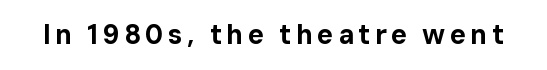
Q: Is the text bold? A: Yes.
Q: Is the text italic (slanted)? A: No, it is upright.
Q: Is the text underlined? A: No.
